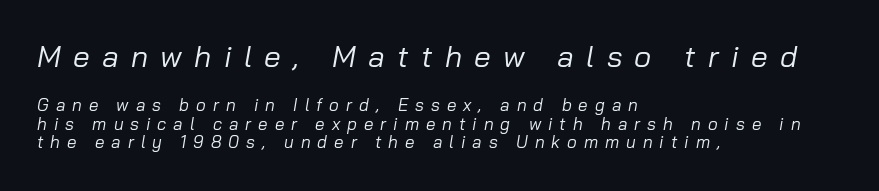
{"italic": "yes", "lean": "right", "slant_degrees": 10, "bold": "no", "weight": "regular", "width": "normal", "stroke_contrast": "low", "x_height": "medium", "monospaced": "no", "underline": "no", "align": "left", "line_spacing": "tight", "line_spacing_ratio": 1.1, "letter_spacing": "wide", "letter_spacing_em": 0.41, "larger_block": "first", "size_ratio": 1.76, "glyph_px": 30}
